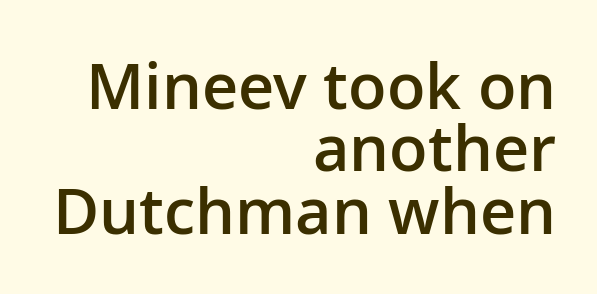
{"serif": "no", "italic": "no", "bold": "semi", "weight": "semibold", "width": "normal", "stroke_contrast": "low", "x_height": "medium", "monospaced": "no", "underline": "no", "align": "right", "line_spacing": "tight", "line_spacing_ratio": 0.99, "letter_spacing": "normal", "letter_spacing_em": 0.0, "glyph_px": 63}
